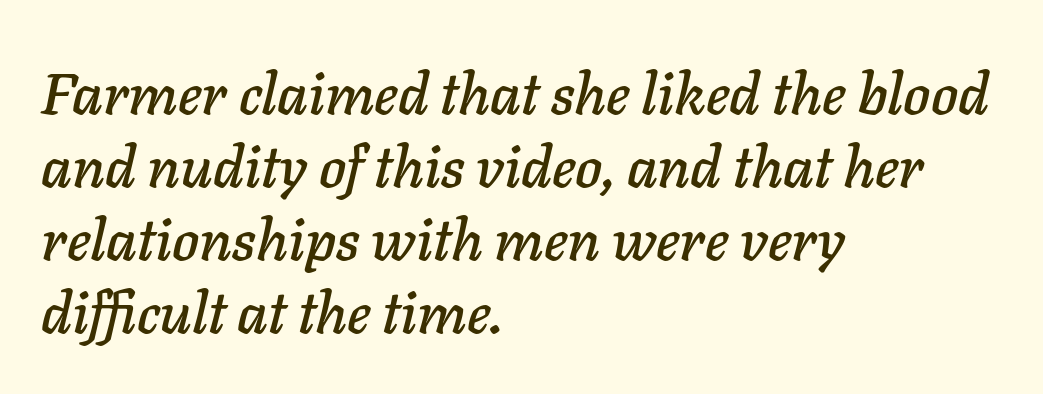
{"italic": "yes", "lean": "right", "slant_degrees": 11, "width": "normal", "stroke_contrast": "low", "x_height": "medium", "monospaced": "no", "underline": "no", "align": "left", "line_spacing": "normal", "line_spacing_ratio": 1.26, "letter_spacing": "normal", "letter_spacing_em": 0.0, "glyph_px": 58}
